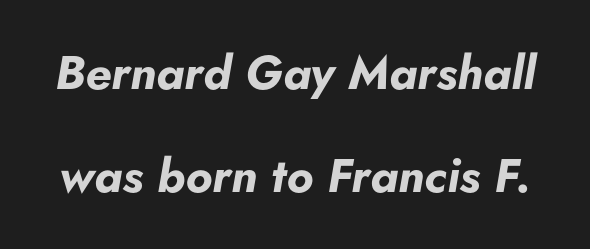
Q: Is the text bold? A: Yes.
Q: Is the text italic (slanted)? A: Yes, it leans right by about 5 degrees.
Q: Is the text underlined? A: No.
Q: Is the spacing between letters normal or unusually wide? A: Normal.
Q: Is the spacing between lines tight, normal or loose? A: Loose.
Q: Width (condensed, normal, or wide)? A: Normal.
Q: Stroke contrast? A: Low.
Q: x-height? A: Small.
Q: Monospaced? A: No.
